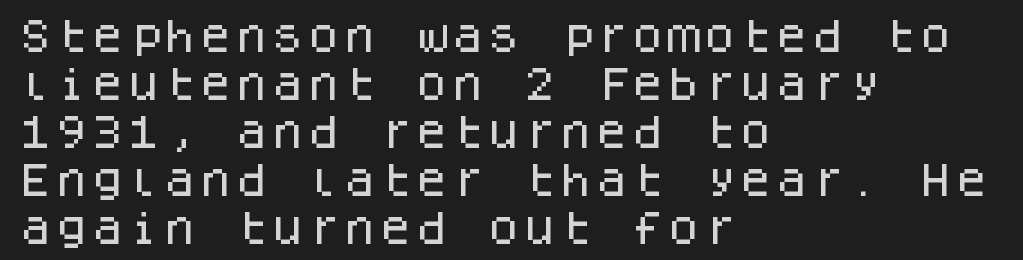
The image shows 36 px sans-serif type, upright, monospaced; set left-aligned, normal line spacing (1.33x), normal letter spacing, not underlined; low stroke contrast and a large x-height.
